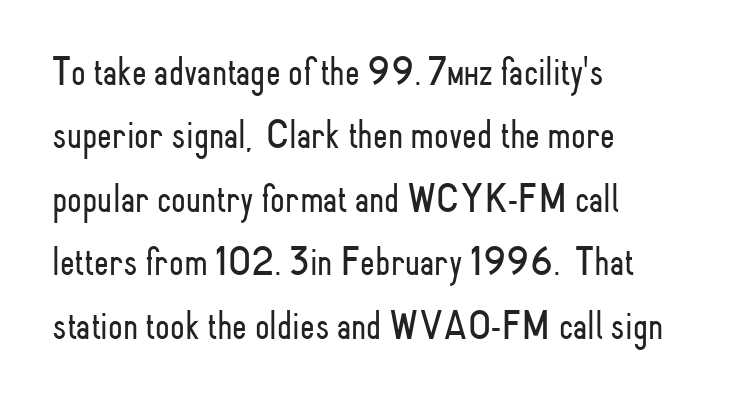
Q: Is the text bold? A: No.
Q: Is the text italic (slanted)? A: No, it is upright.
Q: Is the typeface a serif or a sans-serif typeface? A: Sans-serif.
Q: Is the text underlined? A: No.
Q: How is the paragraph aligned? A: Left-aligned.
Q: Is the spacing between letters normal or unusually wide? A: Normal.
Q: Is the spacing between lines tight, normal or loose? A: Normal.
Q: Width (condensed, normal, or wide)? A: Condensed.
Q: Stroke contrast? A: Low.
Q: x-height? A: Small.
Q: Monospaced? A: No.
